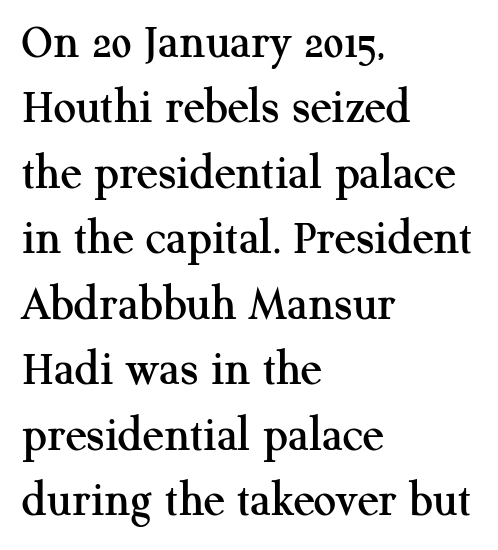
{"serif": "yes", "italic": "no", "width": "normal", "stroke_contrast": "medium", "x_height": "medium", "monospaced": "no", "underline": "no", "align": "left", "line_spacing": "normal", "line_spacing_ratio": 1.31, "letter_spacing": "normal", "letter_spacing_em": 0.0, "glyph_px": 50}
